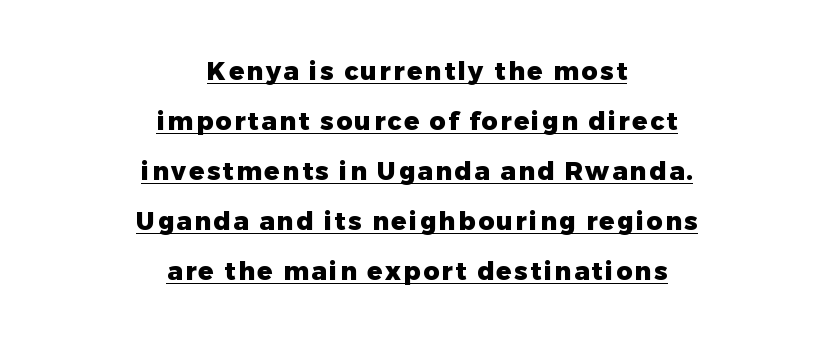
The image shows 25 px bold type, upright; set centered, loose line spacing (2.0x), underlined.
